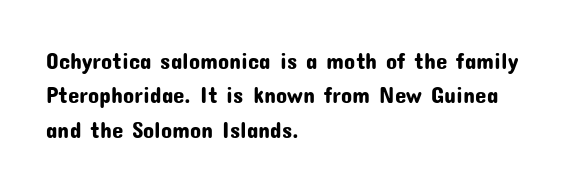
The image shows 23 px text type, upright; set left-aligned, normal line spacing (1.5x), normal letter spacing, not underlined.
